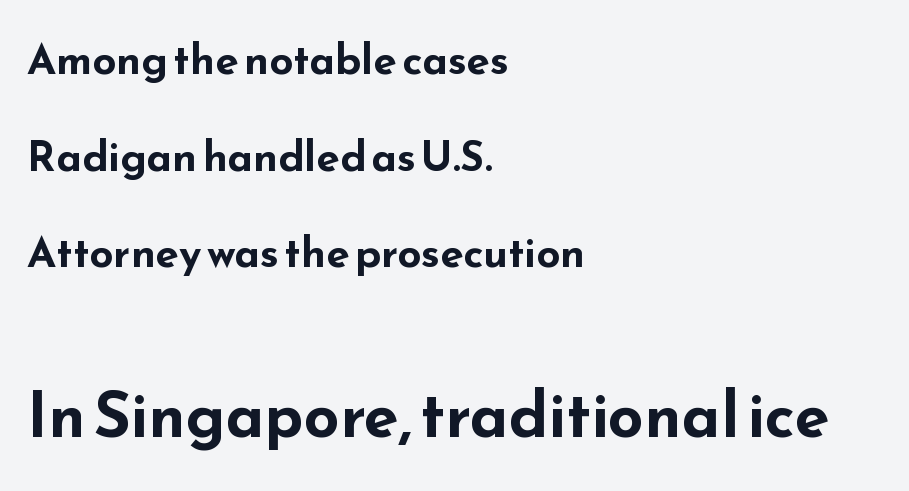
Letters rest on an invisible, unmarked baseline. Rendered with straight, roman letterforms. Leading: increased. Regarding serifs, this sample does without them. Larger block? The one below; the one above is distinctly smaller.
